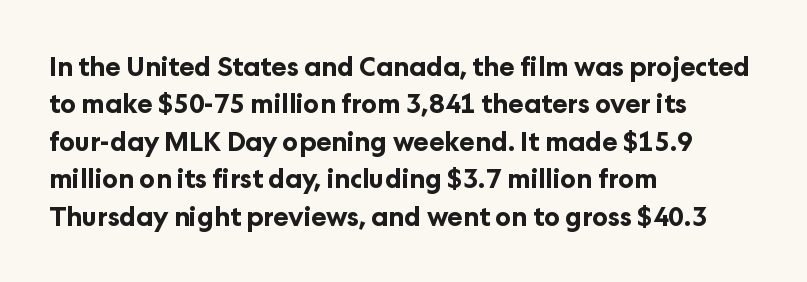
{"italic": "no", "bold": "yes", "underline": "no", "align": "left", "line_spacing": "normal", "line_spacing_ratio": 1.44, "letter_spacing": "normal", "letter_spacing_em": 0.0, "glyph_px": 26}
